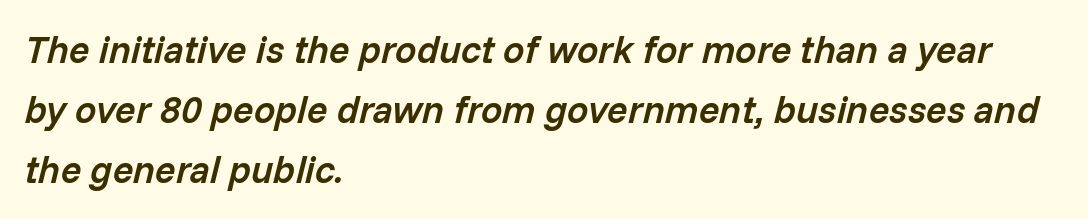
{"italic": "yes", "lean": "right", "slant_degrees": 14, "bold": "semi", "weight": "semibold", "width": "normal", "stroke_contrast": "low", "x_height": "medium", "monospaced": "no", "underline": "no", "align": "left", "line_spacing": "normal", "line_spacing_ratio": 1.58, "letter_spacing": "normal", "letter_spacing_em": 0.0, "glyph_px": 38}
